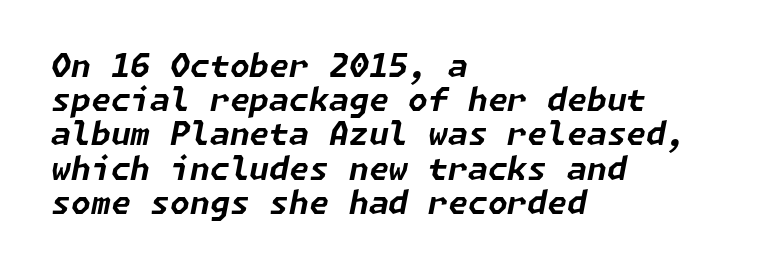
The image shows 32 px bold type, italic (leaning right); set left-aligned, tight line spacing (1.07x), normal letter spacing, not underlined; low stroke contrast and a medium x-height.
